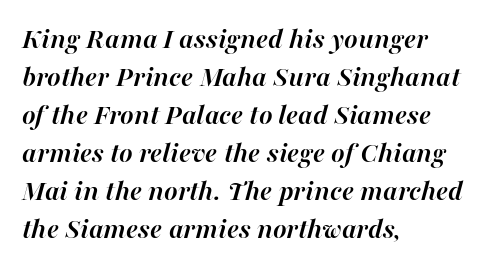
The image shows 29 px semibold type, italic (leaning right); set left-aligned, normal line spacing (1.31x), normal letter spacing, not underlined; high stroke contrast and a medium x-height.
